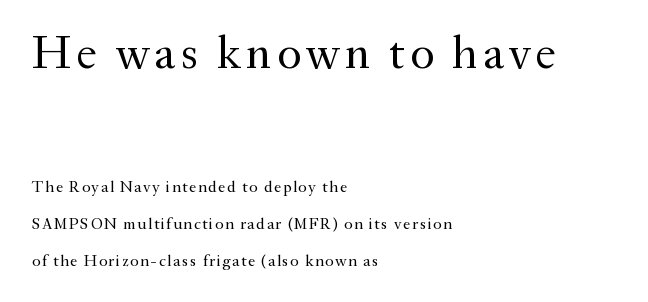
The image shows 47 px regular-weight serif type, upright; set left-aligned, loose line spacing (2.32x), not underlined; the first (top) block is 2.94x larger; medium stroke contrast and a small x-height.
